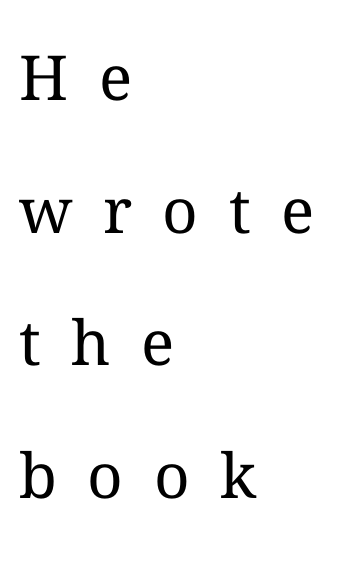
{"serif": "yes", "italic": "no", "bold": "no", "weight": "regular", "width": "normal", "stroke_contrast": "medium", "x_height": "medium", "monospaced": "no", "underline": "no", "align": "left", "line_spacing": "loose", "line_spacing_ratio": 2.14, "letter_spacing": "wide", "letter_spacing_em": 0.49, "glyph_px": 62}
